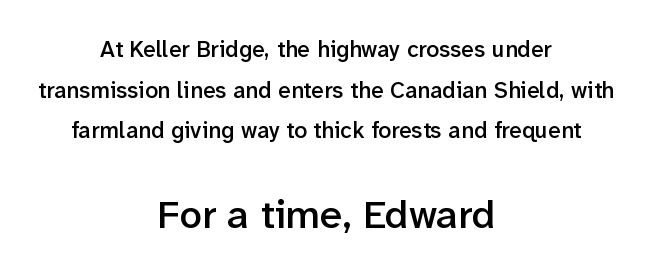
{"serif": "no", "italic": "no", "bold": "semi", "weight": "semibold", "width": "normal", "stroke_contrast": "low", "x_height": "medium", "monospaced": "no", "underline": "no", "align": "center", "line_spacing_ratio": 1.77, "letter_spacing": "normal", "letter_spacing_em": 0.0, "larger_block": "second", "size_ratio": 1.74, "glyph_px": 40}
